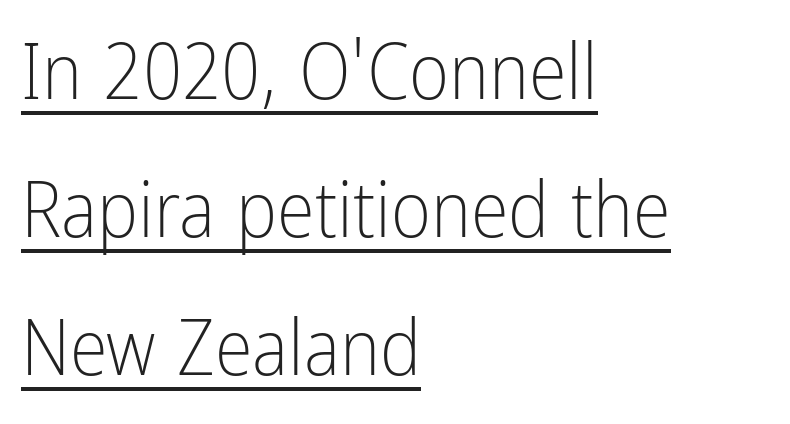
{"serif": "no", "italic": "no", "bold": "no", "weight": "light", "width": "condensed", "stroke_contrast": "low", "x_height": "medium", "monospaced": "no", "underline": "yes", "align": "left", "line_spacing_ratio": 1.79, "letter_spacing": "normal", "letter_spacing_em": 0.0, "glyph_px": 77}
